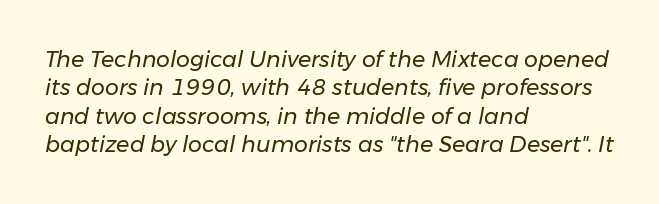
{"italic": "yes", "lean": "right", "slant_degrees": 11, "bold": "no", "underline": "no", "align": "left", "line_spacing": "normal", "line_spacing_ratio": 1.29, "letter_spacing": "normal", "letter_spacing_em": 0.0, "glyph_px": 22}
